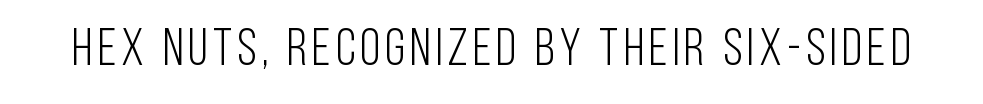
Do the characters align in a grid? No, the font is proportional. Heaviness? Minimal to ordinary, like unemphasized prose. This sample uses a sans-serif face. Unlike italic type, these characters show no tilt at all. The zone under the glyphs is completely vacant.
